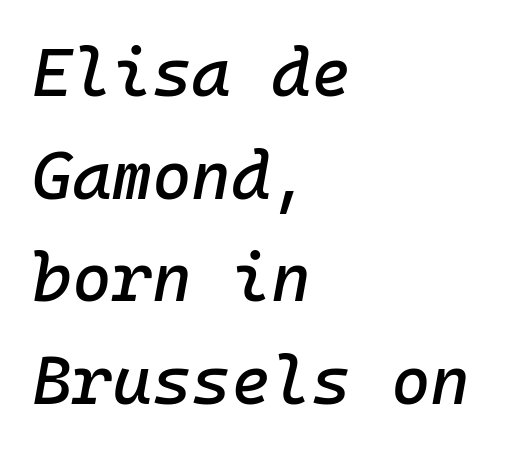
{"italic": "yes", "lean": "right", "slant_degrees": 10, "width": "normal", "stroke_contrast": "low", "x_height": "medium", "monospaced": "yes", "underline": "no", "align": "left", "line_spacing": "normal", "line_spacing_ratio": 1.51, "letter_spacing": "normal", "letter_spacing_em": 0.0, "glyph_px": 68}
